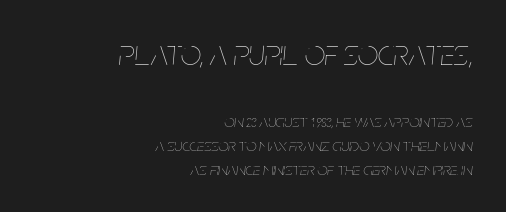
Q: Is the text bold? A: No.
Q: Is the text italic (slanted)? A: Yes, it leans right by about 5 degrees.
Q: Is the text underlined? A: No.
Q: How is the paragraph aligned? A: Right-aligned.
Q: Is the spacing between letters normal or unusually wide? A: Normal.
Q: Is the spacing between lines tight, normal or loose? A: Normal.
Q: Which block of text is set in a larger size, the first (top) or the second (bottom)? A: The first (top) one.
Q: Width (condensed, normal, or wide)? A: Condensed.
Q: Stroke contrast? A: Low.
Q: x-height? A: Large.
Q: Monospaced? A: No.
